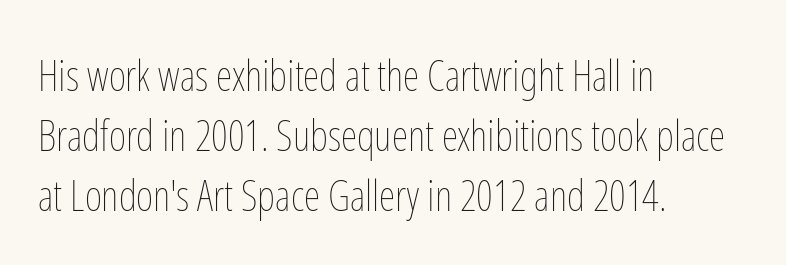
Letters have the restrained weight of plain body copy at most. Look at the tracking — it's just the regular setting, nothing added. Proportional: the letters do not fall into vertical columns. Reading down the block, your eye returns to a fixed left position each line. A roman cut, with each character standing at attention.
